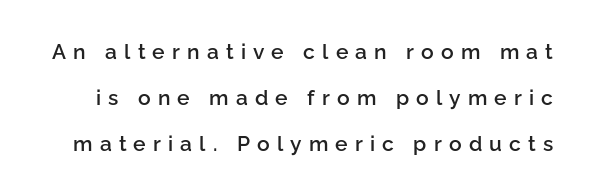
Nope, not italic — everything's standing straight. The passage shown stacks its lines with a broad gap. Every letter is mildly thick-stroked: semibold rather than bold. Substantial extra tracking has been applied to these lines. Words float on clear page, feet unadorned.
